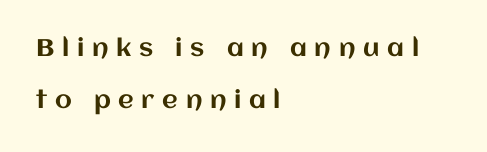
{"italic": "no", "underline": "no", "align": "left", "line_spacing": "loose", "line_spacing_ratio": 2.17, "letter_spacing": "wide", "letter_spacing_em": 0.32, "glyph_px": 24}
